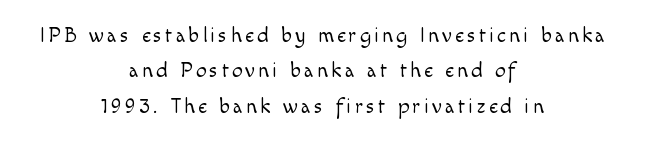
{"italic": "no", "bold": "no", "underline": "no", "align": "center", "line_spacing": "normal", "line_spacing_ratio": 1.68, "glyph_px": 21}
